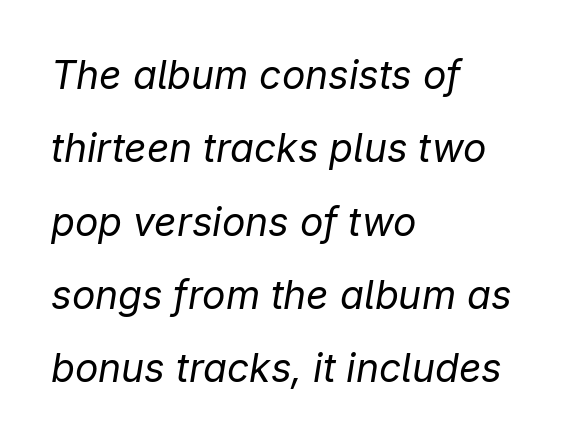
Line beginnings align vertically; line endings do not. Weight: regular or lighter. Compared with ordinary roman type, these characters are visibly tilted. You could call the tracking neutral — neither tight nor loose. Character widths vary here, with narrow letters taking less room than wide ones.
